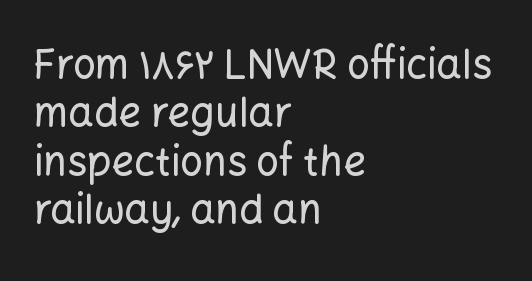
The image shows 40 px sans-serif type, upright; set left-aligned, line spacing 1.21x, normal letter spacing, not underlined; low stroke contrast and a medium x-height.
